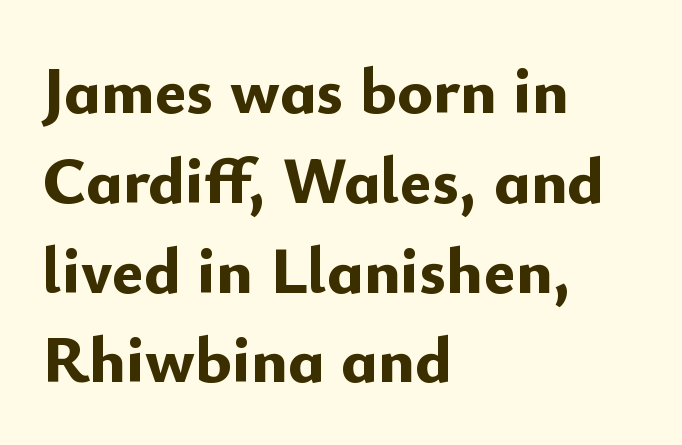
The image shows 67 px bold sans-serif type, upright; set left-aligned, normal line spacing (1.34x), normal letter spacing, not underlined; low stroke contrast and a small x-height.
